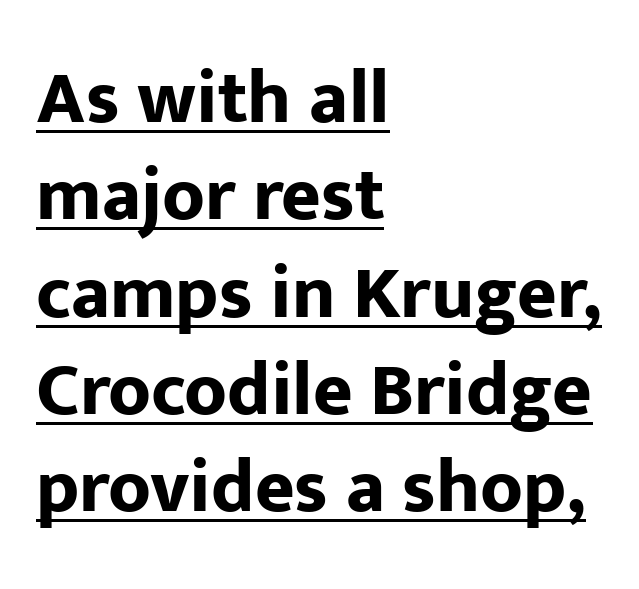
The compositor pushed each line to the left boundary. The passage shown is emphatically bold. Glyph-to-glyph distance matches everyday printed text. Normally led — the rows are evenly, conventionally spaced.
